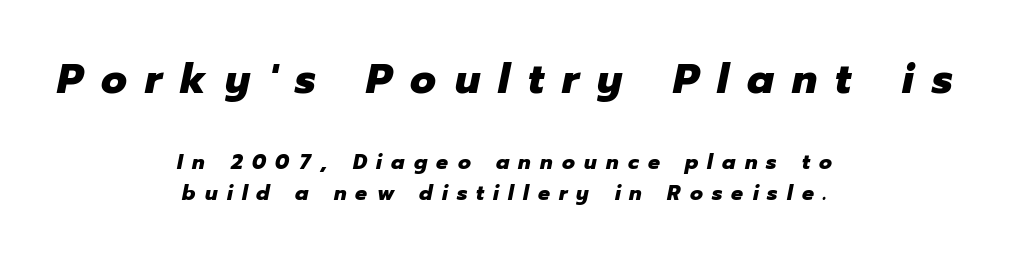
{"italic": "yes", "lean": "right", "slant_degrees": 12, "bold": "yes", "weight": "heavy", "width": "normal", "stroke_contrast": "low", "x_height": "medium", "monospaced": "no", "underline": "no", "align": "center", "line_spacing": "normal", "line_spacing_ratio": 1.48, "letter_spacing": "wide", "letter_spacing_em": 0.44, "larger_block": "first", "size_ratio": 2.0, "glyph_px": 42}
